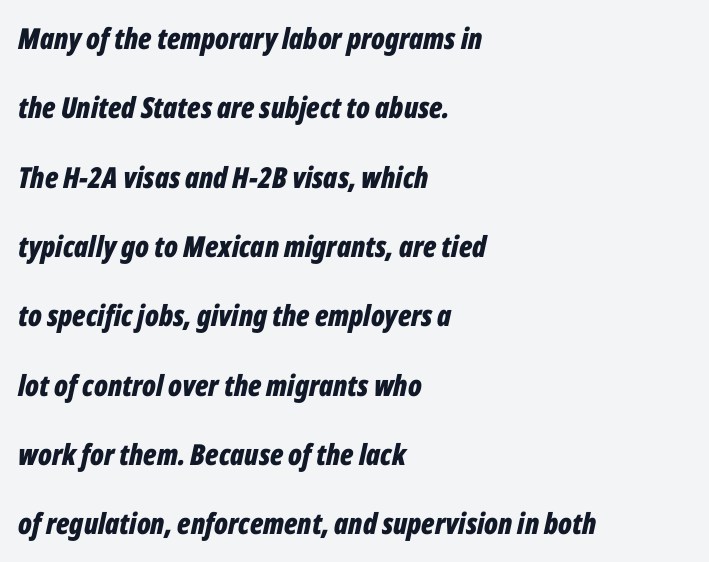
{"italic": "yes", "lean": "right", "slant_degrees": 12, "bold": "yes", "weight": "bold", "width": "condensed", "stroke_contrast": "low", "x_height": "medium", "monospaced": "no", "underline": "no", "align": "left", "line_spacing": "loose", "line_spacing_ratio": 2.39, "letter_spacing": "normal", "letter_spacing_em": 0.0, "glyph_px": 29}
